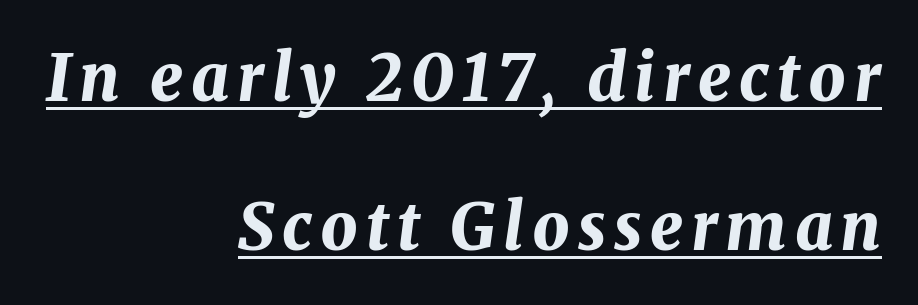
{"italic": "yes", "lean": "right", "slant_degrees": 8, "bold": "yes", "weight": "bold", "width": "normal", "stroke_contrast": "medium", "x_height": "medium", "monospaced": "no", "underline": "yes", "align": "right", "line_spacing": "loose", "line_spacing_ratio": 2.29, "glyph_px": 65}
